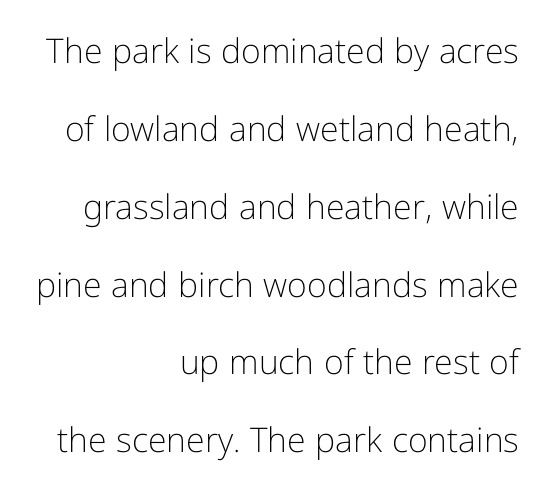
Q: Is the text bold? A: No.
Q: Is the text italic (slanted)? A: No, it is upright.
Q: Is the typeface a serif or a sans-serif typeface? A: Sans-serif.
Q: Is the text underlined? A: No.
Q: How is the paragraph aligned? A: Right-aligned.
Q: Is the spacing between letters normal or unusually wide? A: Normal.
Q: Is the spacing between lines tight, normal or loose? A: Loose.
Q: Width (condensed, normal, or wide)? A: Normal.
Q: Stroke contrast? A: Low.
Q: x-height? A: Medium.
Q: Monospaced? A: No.
